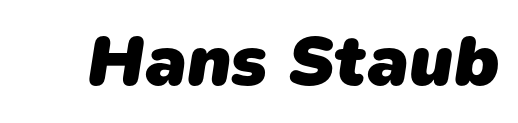
The image shows 72 px heavy sans-serif type; set normal letter spacing, not underlined; low stroke contrast and a medium x-height.
